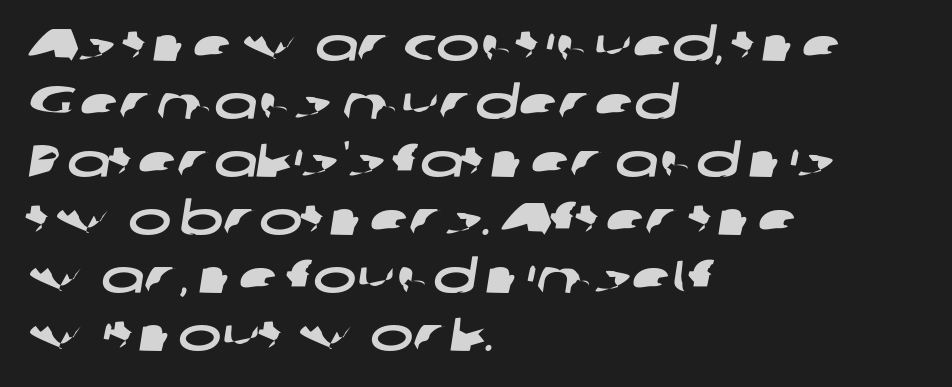
{"serif": "no", "width": "wide", "stroke_contrast": "low", "x_height": "medium", "monospaced": "no", "underline": "no", "align": "left", "line_spacing": "normal", "line_spacing_ratio": 1.26, "letter_spacing": "normal", "letter_spacing_em": 0.0, "glyph_px": 46}
